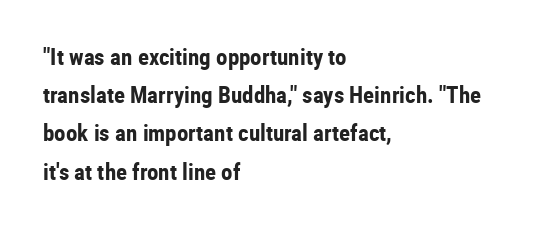
Lines of text with bare space underneath. How are the letters spaced? Ordinarily, with no added tracking. Normally led — the rows are evenly, conventionally spaced. Every letter is thick-stroked: bold, no question.
